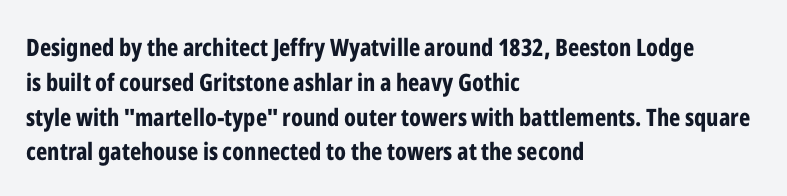
{"italic": "no", "bold": "yes", "underline": "no", "align": "left", "line_spacing": "normal", "line_spacing_ratio": 1.45, "letter_spacing": "normal", "letter_spacing_em": 0.0, "glyph_px": 24}
